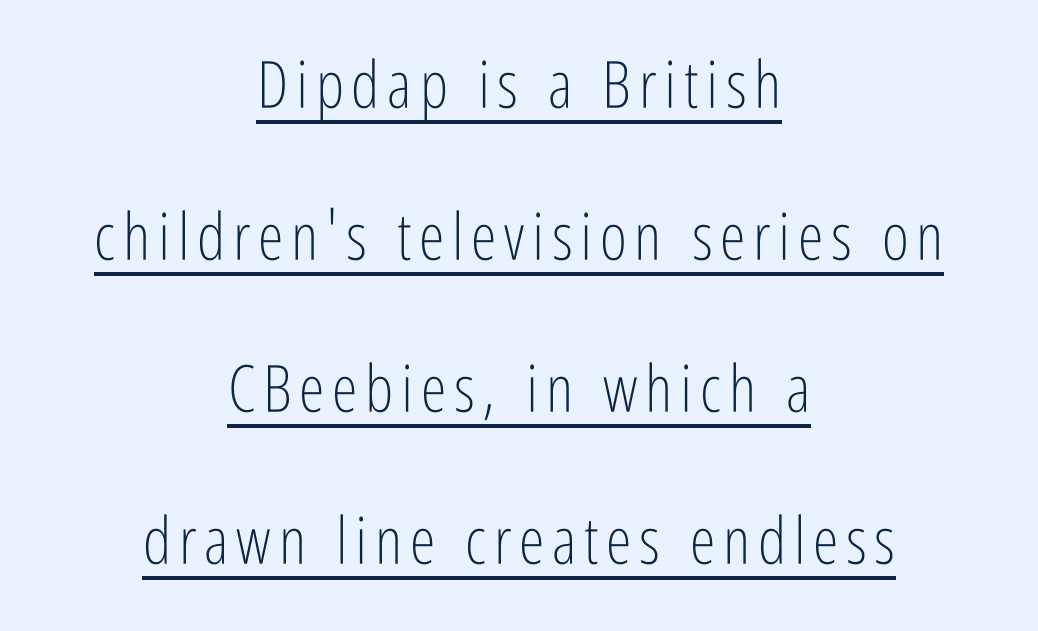
Caption: face not bold, strokes unweighted. Decoration check: the copy is underlined. Leftover space on each line is divided equally before and after the words. The glyphs in this specimen are sans serif. Do the characters align in a grid? No, the font is proportional.
